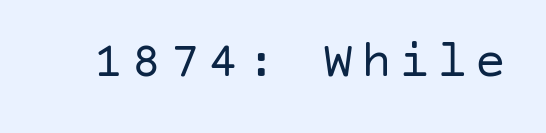
The image shows 51 px regular-weight sans-serif type, upright; set not underlined; low stroke contrast and a large x-height.
